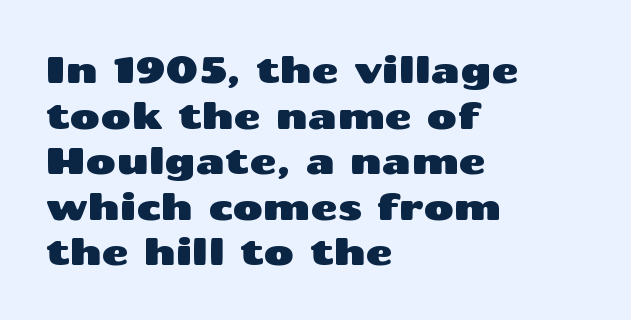
No feet cap the strokes, marking this as sans-serif type. Is this a fixed-width face? No — the glyphs have proportional, varying widths. The space directly below the letters is spotless. If you drew a line through each stem, it would be perfectly vertical. These lines keep a tight, regular rhythm from letter to letter.
